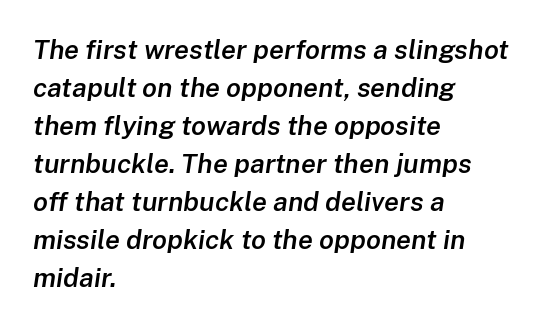
Looking at the ascenders, they clearly lean. The foot of each line stays bare and open. Look at the tracking — it's just the regular setting, nothing added. The strokes are fattened partway — semibold, not bold. How would I describe the line gaps? Plain and ordinary.
